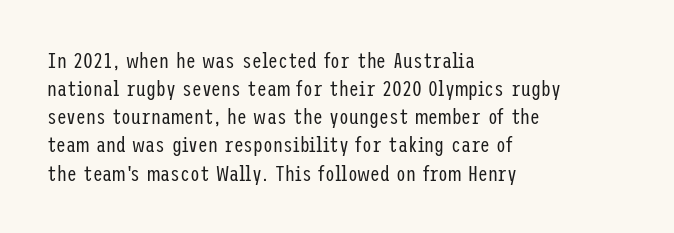
The image shows 22 px text type, upright; set left-aligned, normal line spacing (1.28x), normal letter spacing, not underlined.
